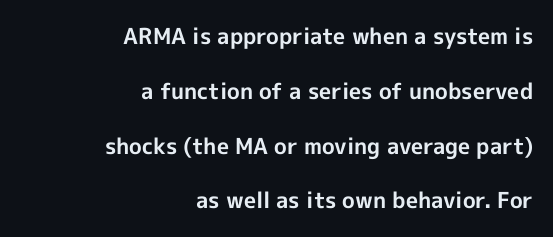
The strokes are fattened all the way to bold. Just letters on the line, the space beneath them empty. The designer dialed line spacing up above the default. Compared with typical body copy, the letter spacing here is the same.
